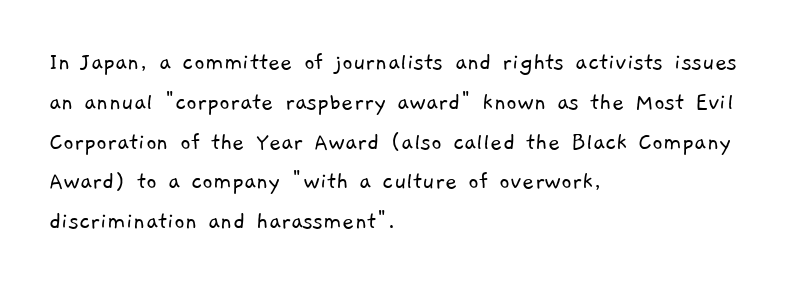
{"bold": "no", "underline": "no", "align": "left", "line_spacing": "normal", "line_spacing_ratio": 1.53, "letter_spacing": "normal", "letter_spacing_em": 0.0, "glyph_px": 26}
